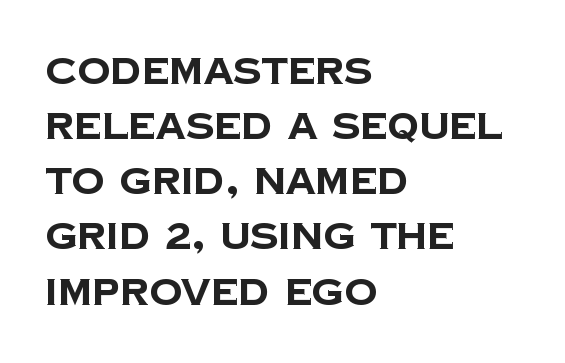
Q: Is the text bold? A: Yes.
Q: Is the typeface a serif or a sans-serif typeface? A: Sans-serif.
Q: Is the text underlined? A: No.
Q: How is the paragraph aligned? A: Left-aligned.
Q: Is the spacing between letters normal or unusually wide? A: Normal.
Q: Is the spacing between lines tight, normal or loose? A: Normal.
Q: Width (condensed, normal, or wide)? A: Normal.
Q: Stroke contrast? A: Low.
Q: x-height? A: Large.
Q: Monospaced? A: No.
